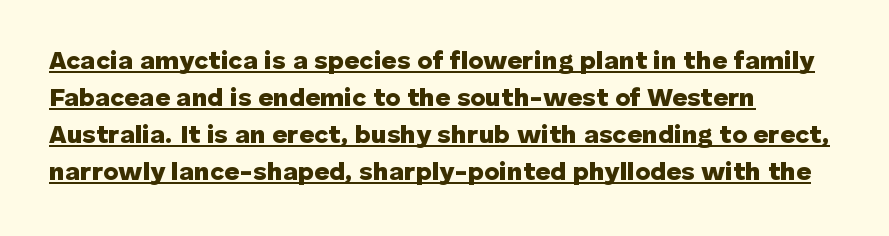
The image shows 26 px bold type, upright; set left-aligned, normal line spacing (1.42x), normal letter spacing, underlined.
